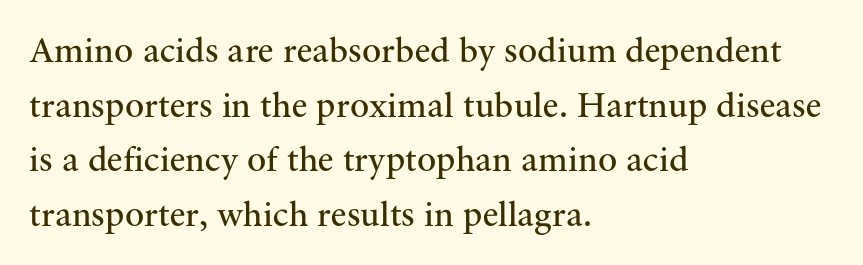
Q: Is the text bold? A: No.
Q: Is the text italic (slanted)? A: No, it is upright.
Q: Is the typeface a serif or a sans-serif typeface? A: Serif.
Q: Is the text underlined? A: No.
Q: How is the paragraph aligned? A: Left-aligned.
Q: Is the spacing between letters normal or unusually wide? A: Normal.
Q: Is the spacing between lines tight, normal or loose? A: Normal.
Q: Width (condensed, normal, or wide)? A: Normal.
Q: Stroke contrast? A: Medium.
Q: x-height? A: Small.
Q: Monospaced? A: No.
